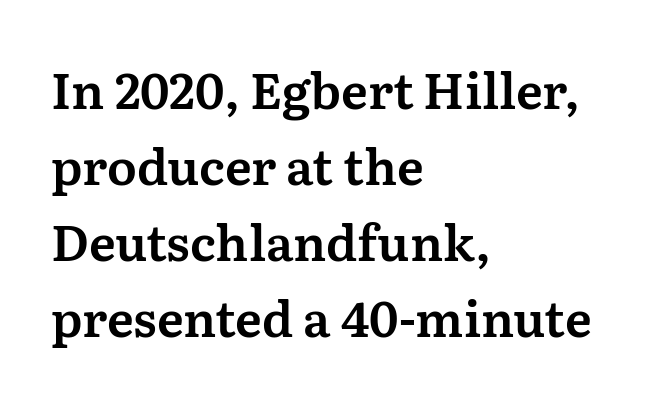
The baseline area is clear. A typesetter would call this proportional, since set widths differ per character. Italic? Not at all — the glyphs are vertical. Reading down the column, the eye jumps a familiar distance to each next line.
